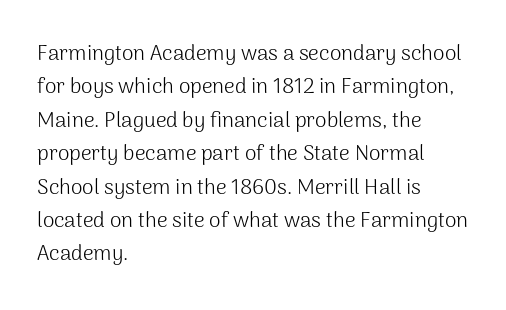
Q: Is the text bold? A: No.
Q: Is the text italic (slanted)? A: No, it is upright.
Q: Is the text underlined? A: No.
Q: How is the paragraph aligned? A: Left-aligned.
Q: Is the spacing between letters normal or unusually wide? A: Normal.
Q: Is the spacing between lines tight, normal or loose? A: Normal.
